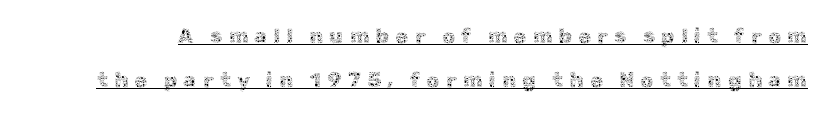
Q: Is the text bold? A: No.
Q: Is the text italic (slanted)? A: No, it is upright.
Q: Is the text underlined? A: Yes.
Q: Is the spacing between letters normal or unusually wide? A: Unusually wide.
Q: Is the spacing between lines tight, normal or loose? A: Loose.
